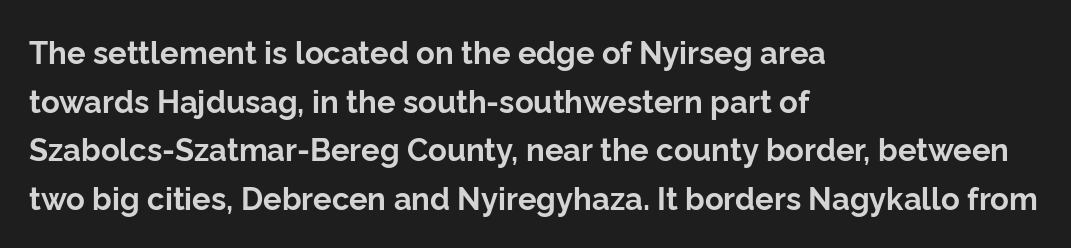
Decoration check: the copy has no underline. The face used here is proportionally spaced, like ordinary book or web type. The paragraph shown leans on its left margin. In terms of letterspacing, this is plain default setting. Leading matches the norm, producing a regular column. Unlike a traditional serif, this face leaves its strokes unadorned.
